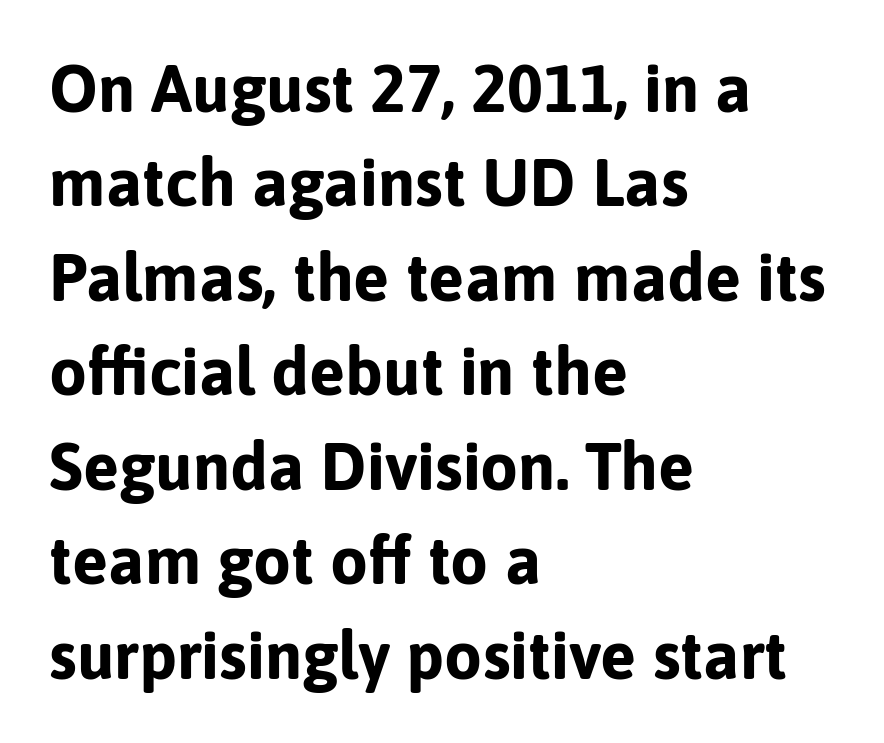
The image shows 67 px bold sans-serif type, upright; set left-aligned, normal line spacing (1.41x), normal letter spacing, not underlined; low stroke contrast and a medium x-height.
